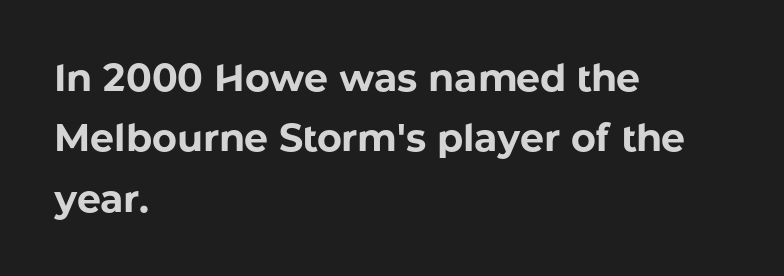
{"serif": "no", "italic": "no", "bold": "yes", "weight": "bold", "width": "normal", "stroke_contrast": "low", "x_height": "medium", "monospaced": "no", "underline": "no", "align": "left", "line_spacing": "normal", "line_spacing_ratio": 1.59, "letter_spacing": "normal", "letter_spacing_em": 0.0, "glyph_px": 38}
